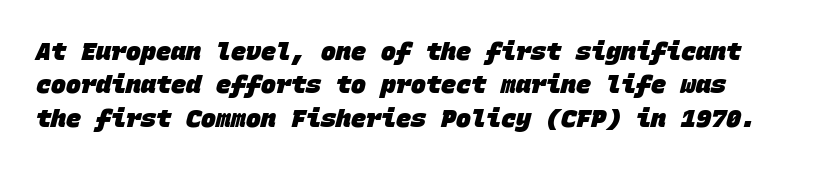
Q: Is the text bold? A: Yes.
Q: Is the text underlined? A: No.
Q: Is the spacing between letters normal or unusually wide? A: Normal.
Q: Is the spacing between lines tight, normal or loose? A: Normal.
